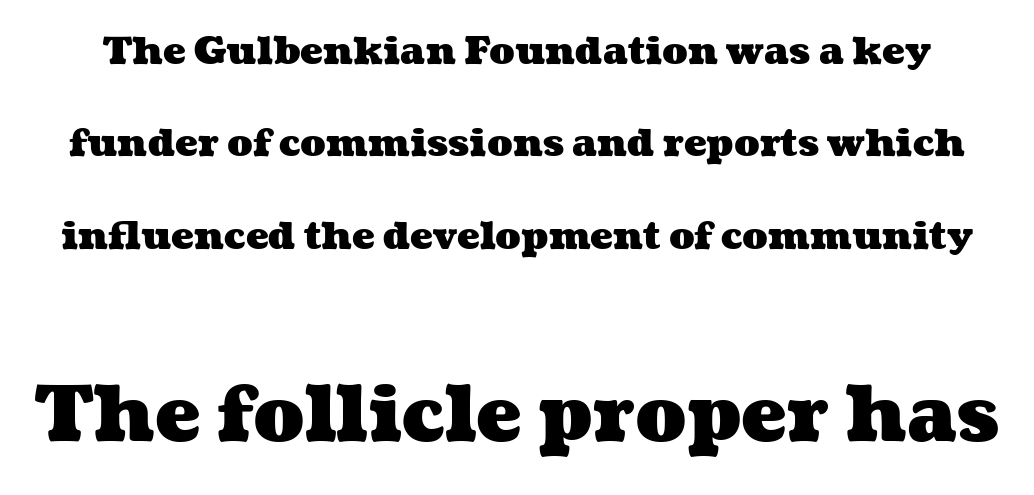
Chunky letters — that's bold for sure. These lines stand farther apart than default settings would place them. The later block is typeset at a bigger size than the earlier block. Students, note that the glyphs here touch the page at normal intervals.
